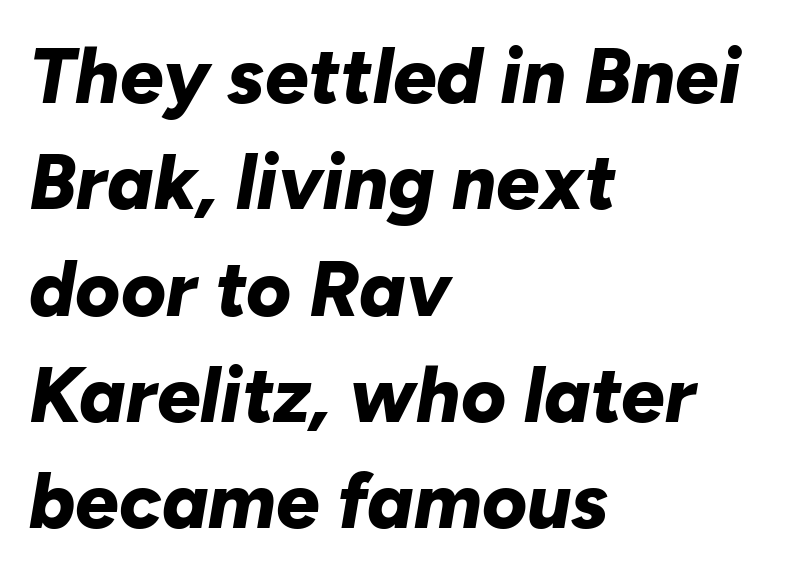
In terms of letterspacing, this is plain default setting. Horizontal alignment here is leftward, the default for most running prose. How would I describe the line gaps? Plain and ordinary. A typesetter would mark this as italic. Descender tails drop into unmarked territory. Emphasis by weight is at full strength: bold.
